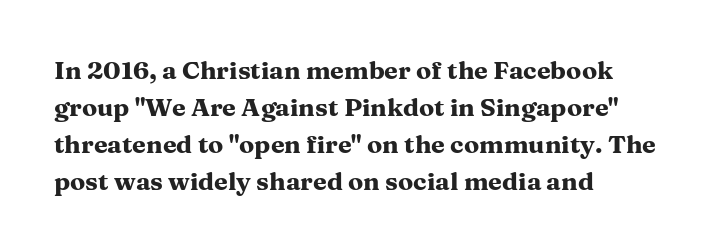
The image shows 25 px bold type, upright; set left-aligned, normal line spacing (1.48x), normal letter spacing, not underlined.
